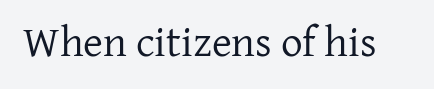
The image shows 43 px regular-weight serif type, upright; set normal letter spacing, not underlined; low stroke contrast and a medium x-height.
